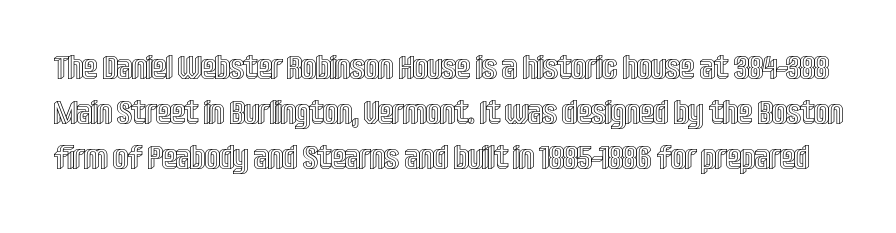
{"italic": "no", "width": "condensed", "x_height": "large", "monospaced": "no", "underline": "no", "line_spacing": "normal", "line_spacing_ratio": 1.37, "letter_spacing": "normal", "letter_spacing_em": 0.0, "glyph_px": 33}
